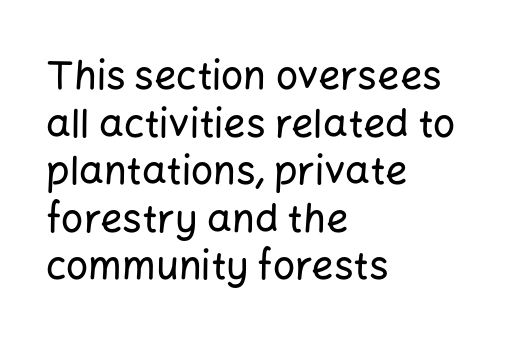
The image shows 39 px sans-serif type, upright; set left-aligned, line spacing 1.22x, normal letter spacing, not underlined; low stroke contrast and a medium x-height.
